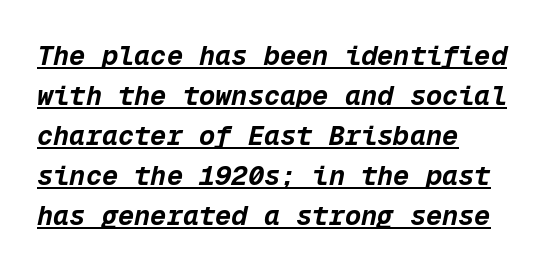
Q: Is the text bold? A: Yes.
Q: Is the text italic (slanted)? A: Yes, it leans right by about 12 degrees.
Q: Is the text underlined? A: Yes.
Q: How is the paragraph aligned? A: Left-aligned.
Q: Is the spacing between letters normal or unusually wide? A: Normal.
Q: Is the spacing between lines tight, normal or loose? A: Normal.
